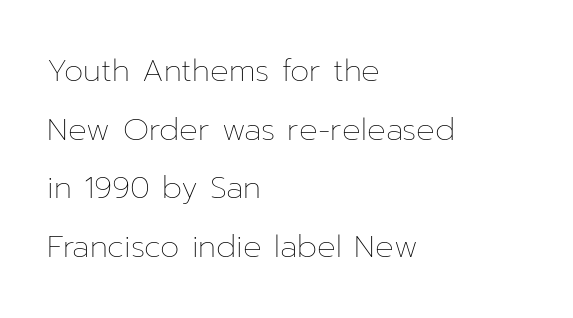
The lines in this sample share a left origin and differ only in where they stop. Proportional: the letters do not fall into vertical columns. Check the space under the baseline: it is left empty. Posture: vertical. The font sits on the lighter half of the weight spectrum, regular included.
